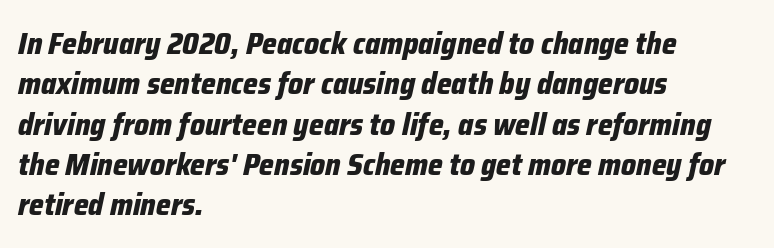
The image shows 31 px bold, condensed type, italic (leaning right); set left-aligned, normal line spacing (1.3x), normal letter spacing, not underlined; low stroke contrast and a medium x-height.
